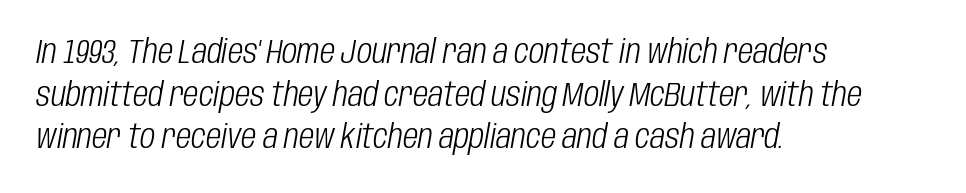
The image shows 33 px light, condensed type, italic (leaning right); set left-aligned, normal line spacing (1.29x), normal letter spacing, not underlined; low stroke contrast and a large x-height.
